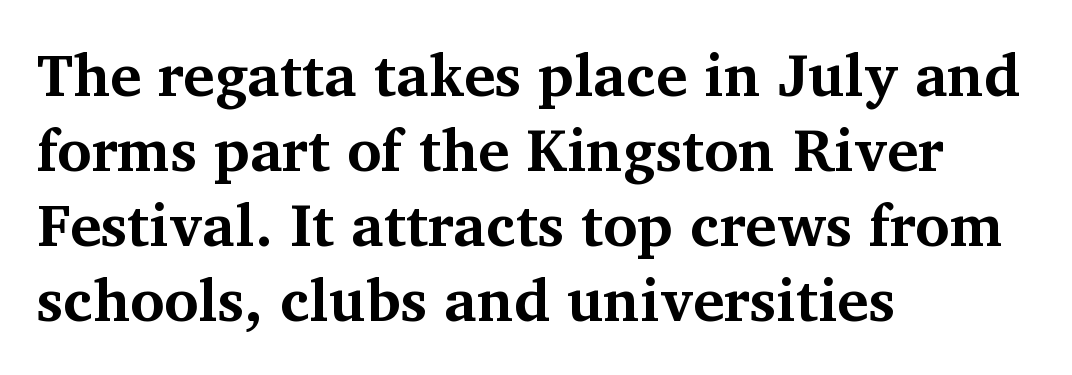
{"serif": "yes", "italic": "no", "bold": "yes", "weight": "bold", "width": "normal", "stroke_contrast": "medium", "x_height": "medium", "monospaced": "no", "underline": "no", "align": "left", "line_spacing": "normal", "line_spacing_ratio": 1.27, "letter_spacing": "normal", "letter_spacing_em": 0.0, "glyph_px": 59}
